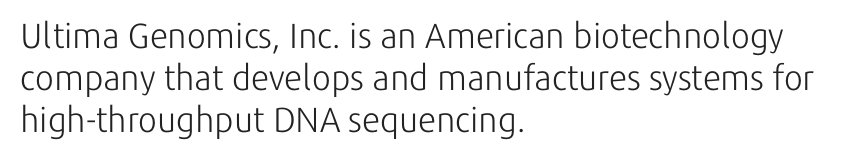
{"serif": "no", "italic": "no", "bold": "no", "weight": "light", "width": "normal", "stroke_contrast": "low", "x_height": "medium", "monospaced": "no", "underline": "no", "align": "left", "line_spacing_ratio": 1.2, "letter_spacing": "normal", "letter_spacing_em": 0.0, "glyph_px": 35}
